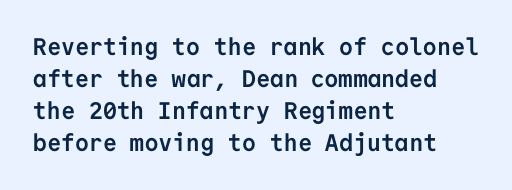
The image shows 24 px bold type, upright; set left-aligned, normal line spacing (1.34x), normal letter spacing, not underlined.
